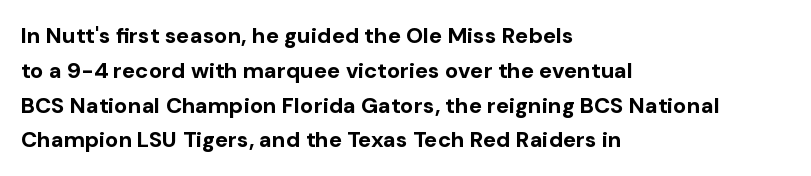
The image shows 22 px bold type, upright; set left-aligned, normal line spacing (1.58x), normal letter spacing, not underlined.
